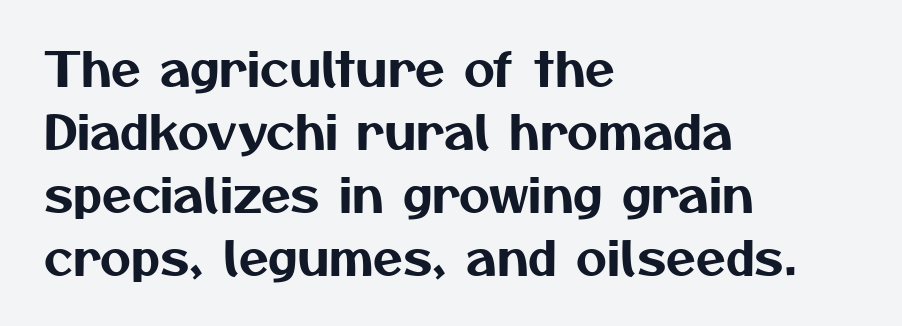
Q: Is the typeface a serif or a sans-serif typeface? A: Sans-serif.
Q: Is the text underlined? A: No.
Q: How is the paragraph aligned? A: Left-aligned.
Q: Is the spacing between letters normal or unusually wide? A: Normal.
Q: Is the spacing between lines tight, normal or loose? A: Normal.
Q: Width (condensed, normal, or wide)? A: Normal.
Q: Stroke contrast? A: Medium.
Q: x-height? A: Medium.
Q: Monospaced? A: No.
